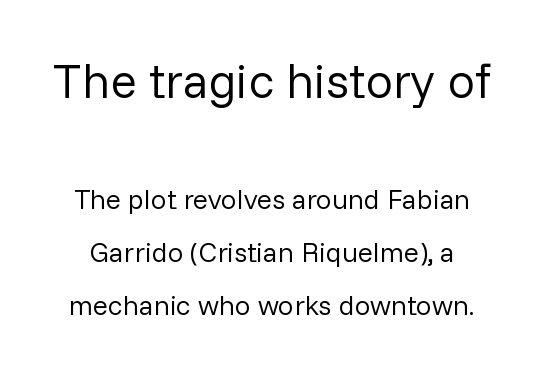
Nope, no serifs anywhere on these letters. Honestly, there is no underline to notice here at all. The passage shown has conventional tracking throughout. Italic: no, the glyphs are upright roman.
